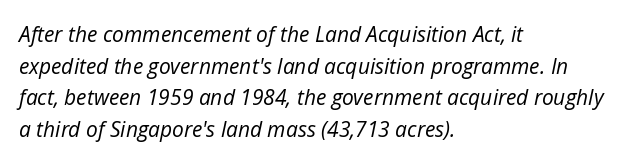
{"italic": "yes", "lean": "right", "slant_degrees": 12, "bold": "no", "underline": "no", "align": "left", "line_spacing": "normal", "line_spacing_ratio": 1.51, "letter_spacing": "normal", "letter_spacing_em": 0.0, "glyph_px": 21}
